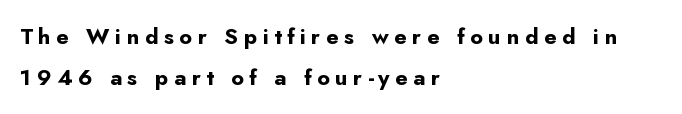
{"italic": "no", "bold": "yes", "underline": "no", "align": "left", "line_spacing_ratio": 1.86, "letter_spacing": "wide", "letter_spacing_em": 0.25, "glyph_px": 22}
